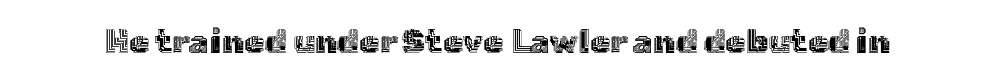
Q: Is the text italic (slanted)? A: No, it is upright.
Q: Is the text underlined? A: No.
Q: Is the spacing between letters normal or unusually wide? A: Normal.
Q: Width (condensed, normal, or wide)? A: Normal.
Q: x-height? A: Medium.
Q: Monospaced? A: No.
